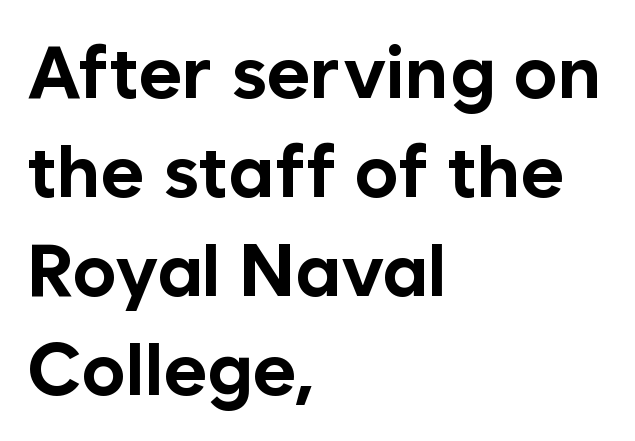
{"serif": "no", "italic": "no", "bold": "yes", "weight": "bold", "width": "normal", "stroke_contrast": "low", "x_height": "medium", "monospaced": "no", "underline": "no", "align": "left", "line_spacing": "normal", "line_spacing_ratio": 1.34, "letter_spacing": "normal", "letter_spacing_em": 0.0, "glyph_px": 74}
